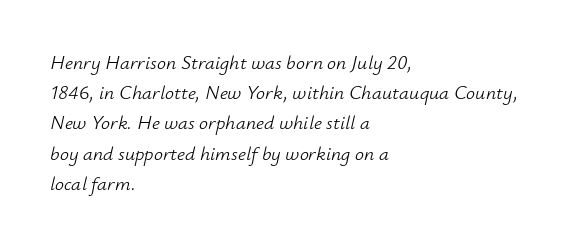
Q: Is the text bold? A: No.
Q: Is the text italic (slanted)? A: Yes, it leans right by about 12 degrees.
Q: Is the text underlined? A: No.
Q: How is the paragraph aligned? A: Left-aligned.
Q: Is the spacing between letters normal or unusually wide? A: Normal.
Q: Is the spacing between lines tight, normal or loose? A: Normal.
